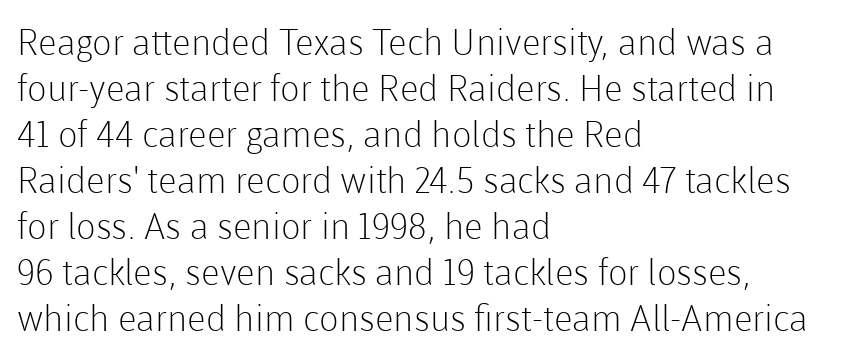
No word sits above an underline. Is there much room between lines? A standard amount, neither cramped nor airy. There is no visible air inserted between adjacent glyphs. Each letter's strokes conclude bluntly, with no projecting serifs. The setting favours the left margin, as ordinary paragraphs usually do. These lines were composed using upright roman letters.
